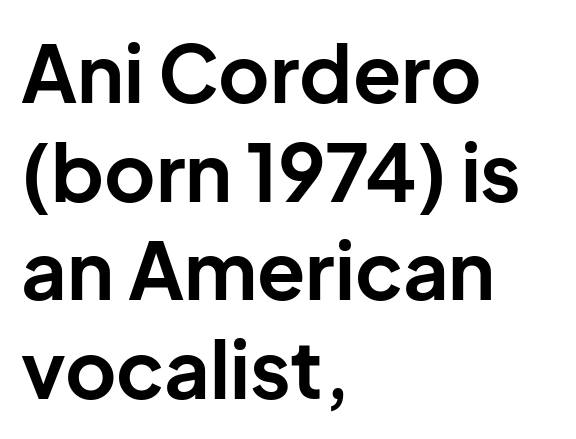
In terms of posture, this sample is upright. The passage shown stacks its lines at a standard gap. Plenty of ink on the page — the face is bold. All the whitespace from short lines collects on the right.
